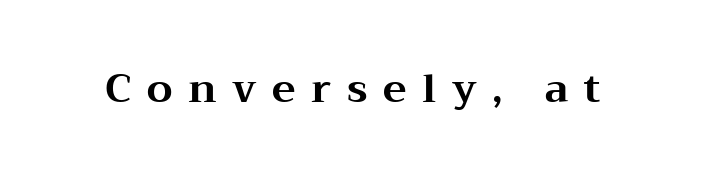
{"serif": "yes", "italic": "no", "bold": "yes", "weight": "bold", "width": "wide", "stroke_contrast": "medium", "x_height": "medium", "monospaced": "no", "underline": "no", "letter_spacing": "wide", "letter_spacing_em": 0.39, "glyph_px": 40}
